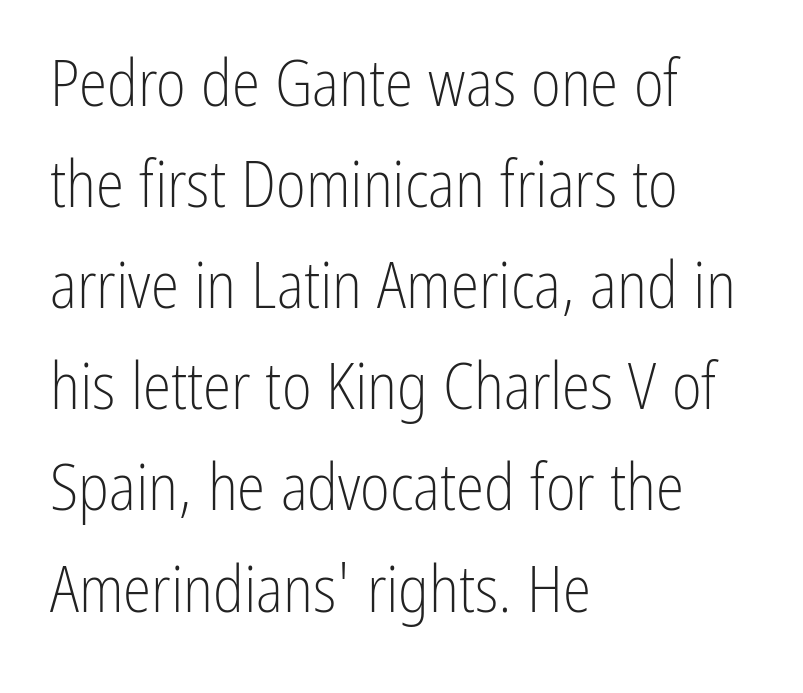
{"serif": "no", "italic": "no", "bold": "no", "weight": "light", "width": "condensed", "stroke_contrast": "low", "x_height": "medium", "monospaced": "no", "underline": "no", "align": "left", "line_spacing": "normal", "line_spacing_ratio": 1.58, "letter_spacing": "normal", "letter_spacing_em": 0.0, "glyph_px": 64}
